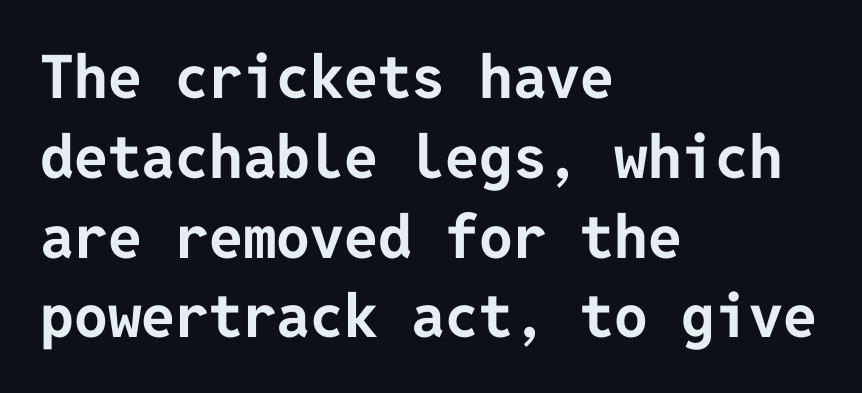
Q: Is the text bold? A: Yes.
Q: Is the text italic (slanted)? A: No, it is upright.
Q: Is the typeface a serif or a sans-serif typeface? A: Sans-serif.
Q: Is the text underlined? A: No.
Q: How is the paragraph aligned? A: Left-aligned.
Q: Is the spacing between letters normal or unusually wide? A: Normal.
Q: Is the spacing between lines tight, normal or loose? A: Normal.
Q: Width (condensed, normal, or wide)? A: Normal.
Q: Stroke contrast? A: Low.
Q: x-height? A: Medium.
